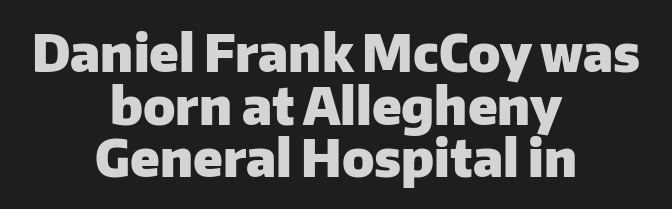
The image shows 51 px heavy sans-serif type, upright; set centered, tight line spacing (1.03x), normal letter spacing, not underlined; low stroke contrast and a medium x-height.
